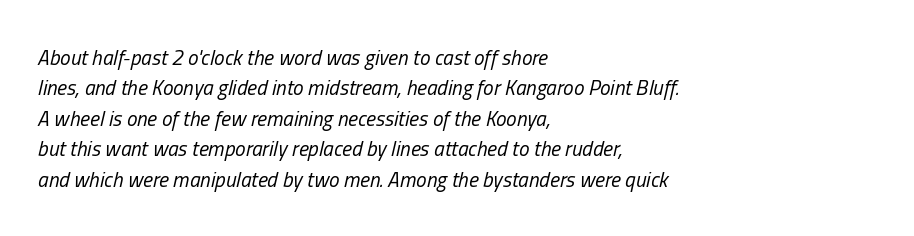
Q: Is the text bold? A: No.
Q: Is the text italic (slanted)? A: Yes, it leans right by about 13 degrees.
Q: Is the text underlined? A: No.
Q: How is the paragraph aligned? A: Left-aligned.
Q: Is the spacing between letters normal or unusually wide? A: Normal.
Q: Is the spacing between lines tight, normal or loose? A: Normal.
